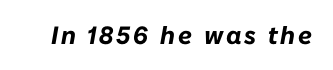
Compared with ordinary roman type, these characters are visibly tilted. No word sits above an underline. In terms of weight, the rendering is a true, heavy bold.
